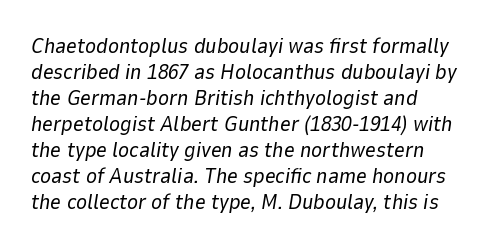
{"italic": "yes", "lean": "right", "slant_degrees": 9, "bold": "no", "underline": "no", "align": "left", "line_spacing_ratio": 1.24, "letter_spacing": "normal", "letter_spacing_em": 0.0, "glyph_px": 21}
